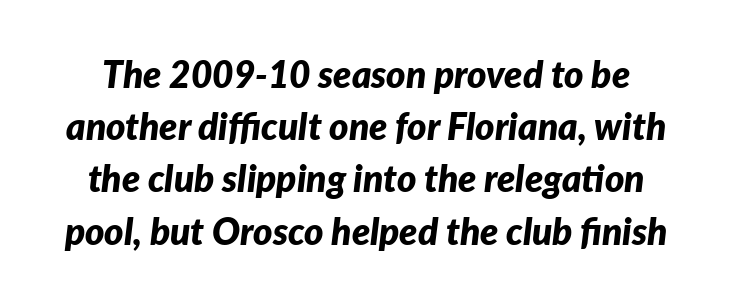
{"italic": "yes", "lean": "right", "slant_degrees": 7, "bold": "yes", "weight": "bold", "width": "normal", "stroke_contrast": "low", "x_height": "medium", "monospaced": "no", "underline": "no", "line_spacing": "normal", "line_spacing_ratio": 1.41, "letter_spacing": "normal", "letter_spacing_em": 0.0, "glyph_px": 37}
